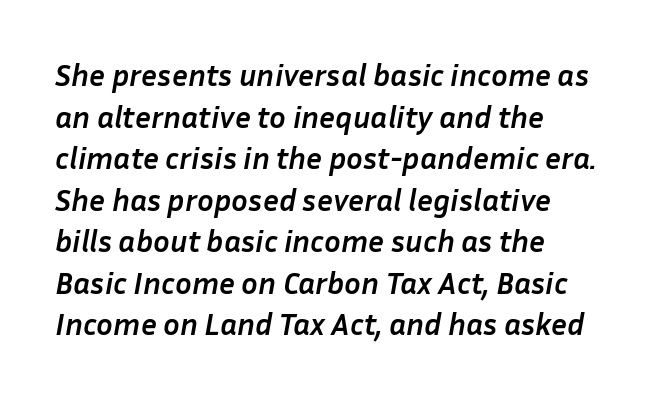
The image shows 31 px semibold type, italic (leaning right); set left-aligned, normal line spacing (1.34x), normal letter spacing, not underlined; low stroke contrast and a medium x-height.
